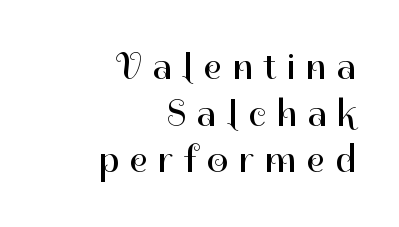
Q: Is the text bold? A: No.
Q: Is the text italic (slanted)? A: No, it is upright.
Q: Is the typeface a serif or a sans-serif typeface? A: Sans-serif.
Q: Is the text underlined? A: No.
Q: How is the paragraph aligned? A: Right-aligned.
Q: Is the spacing between letters normal or unusually wide? A: Unusually wide.
Q: Width (condensed, normal, or wide)? A: Normal.
Q: Stroke contrast? A: High.
Q: x-height? A: Medium.
Q: Monospaced? A: No.
